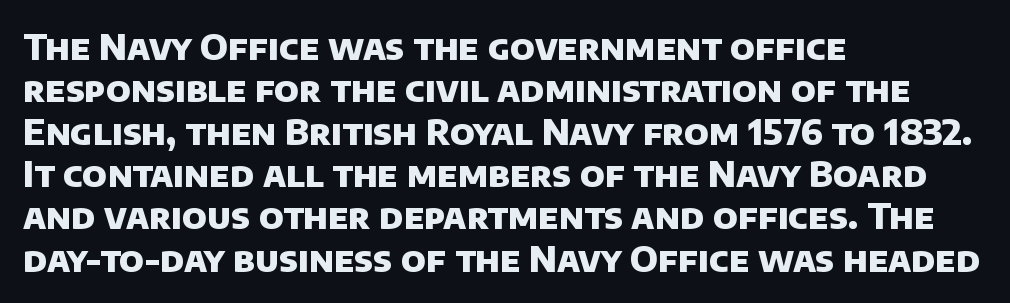
The image shows 35 px heavy sans-serif type; set left-aligned, line spacing 1.21x, normal letter spacing, not underlined; low stroke contrast and a large x-height.
